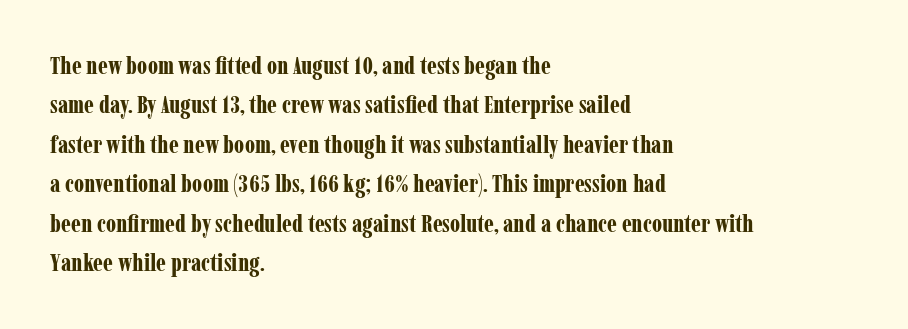
Evenly set lines give the paragraph a standard silhouette. Glance below the letters and you will spot only blank space. Typeset ragged right — the left edge is the straight one. This sample uses plain, unmodified letter spacing. Style check: upright. I'd describe the lettering as bold — thick and assertive.
